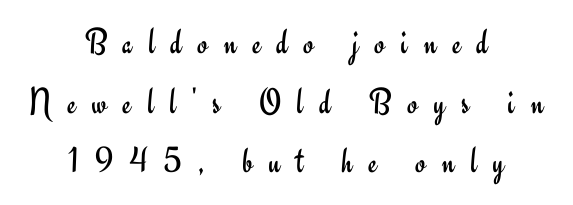
{"serif": "no", "bold": "no", "weight": "regular", "width": "normal", "stroke_contrast": "low", "x_height": "small", "monospaced": "no", "underline": "no", "align": "center", "line_spacing": "normal", "line_spacing_ratio": 1.61, "letter_spacing": "wide", "letter_spacing_em": 0.43, "glyph_px": 37}
